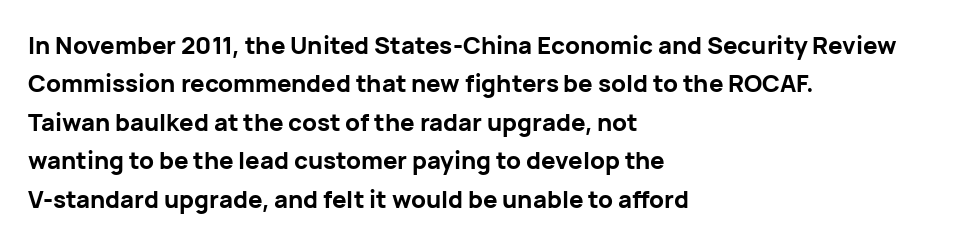
The image shows 24 px bold type, upright; set left-aligned, normal line spacing (1.6x), normal letter spacing, not underlined.
